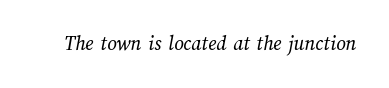
Q: Is the text bold? A: No.
Q: Is the text underlined? A: No.
Q: Is the spacing between letters normal or unusually wide? A: Normal.
